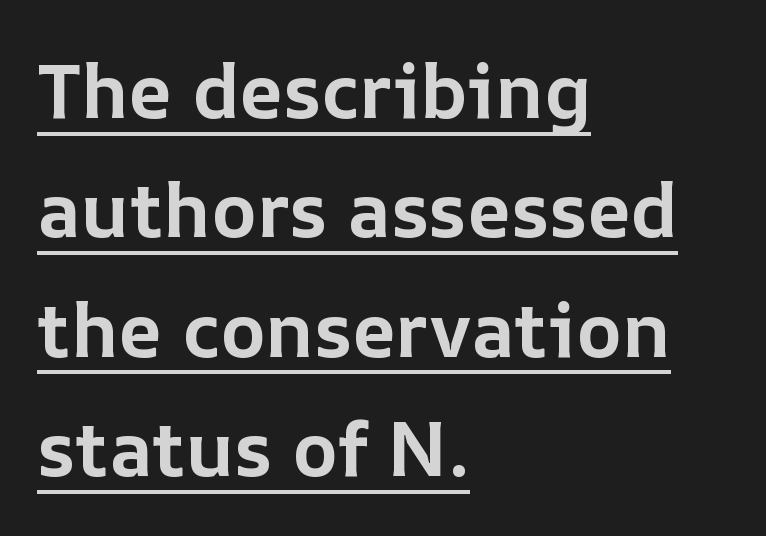
The letters advance in unequal steps, a hallmark of proportional type. Letter spacing: default. Regular leading. The letters are bold, with thick, heavy strokes.
